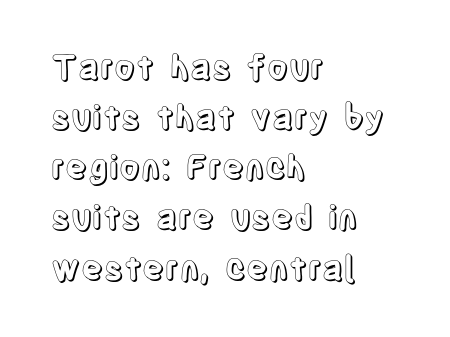
{"italic": "no", "width": "condensed", "x_height": "large", "monospaced": "no", "underline": "no", "align": "left", "line_spacing": "normal", "line_spacing_ratio": 1.52, "letter_spacing": "normal", "letter_spacing_em": 0.0, "glyph_px": 33}
